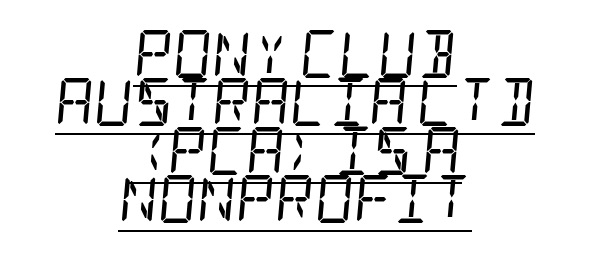
The strokes are not fattened; the text isn't bold. Every character sits at an angle, as italics do. Spacing between characters is what you'd get straight out of the box. How would I describe the line gaps? Narrow and economical.
